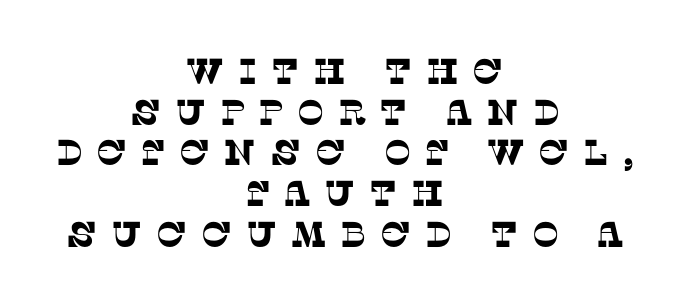
{"serif": "yes", "width": "normal", "stroke_contrast": "low", "x_height": "large", "monospaced": "no", "underline": "no", "align": "center", "line_spacing": "tight", "line_spacing_ratio": 1.13, "letter_spacing": "wide", "letter_spacing_em": 0.38, "glyph_px": 36}
